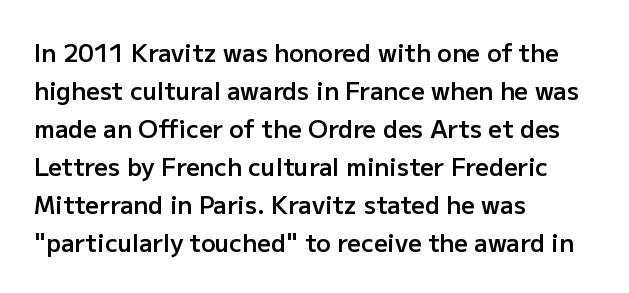
{"italic": "no", "bold": "semi", "underline": "no", "align": "left", "line_spacing": "normal", "line_spacing_ratio": 1.58, "letter_spacing": "normal", "letter_spacing_em": 0.0, "glyph_px": 24}
